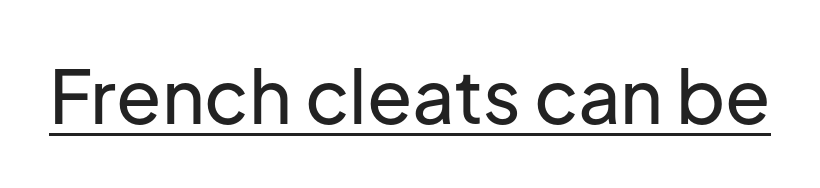
{"serif": "no", "italic": "no", "width": "normal", "stroke_contrast": "low", "x_height": "medium", "monospaced": "no", "underline": "yes", "letter_spacing": "normal", "letter_spacing_em": 0.0, "glyph_px": 74}
